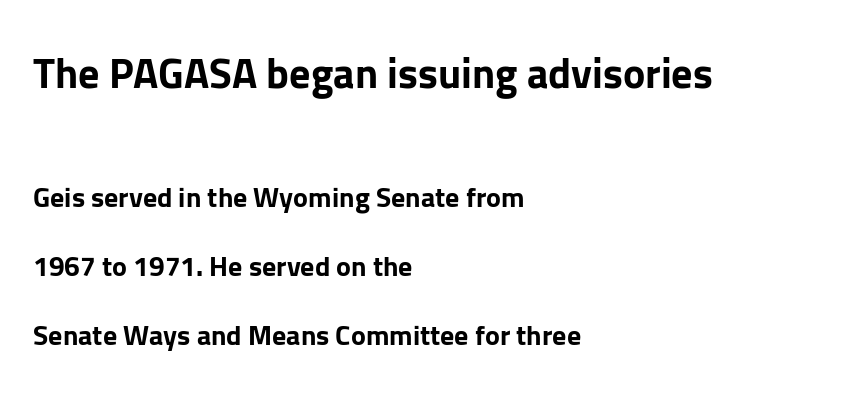
The image shows 42 px bold sans-serif type, upright; set left-aligned, loose line spacing (2.46x), normal letter spacing, not underlined; the first (top) block is 1.5x larger; low stroke contrast and a medium x-height.
